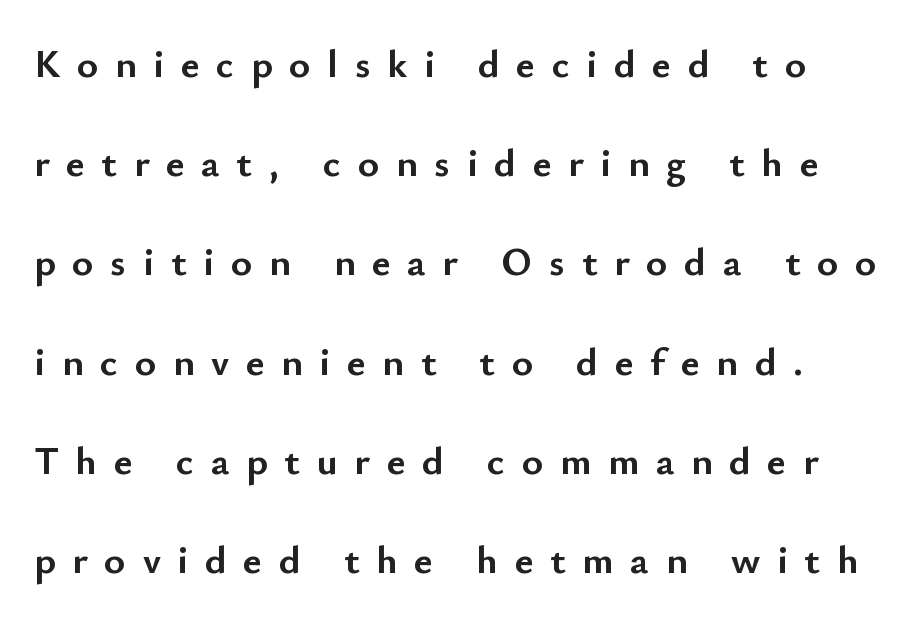
Q: Is the text bold? A: Yes.
Q: Is the text italic (slanted)? A: No, it is upright.
Q: Is the typeface a serif or a sans-serif typeface? A: Sans-serif.
Q: Is the text underlined? A: No.
Q: Is the spacing between letters normal or unusually wide? A: Unusually wide.
Q: Is the spacing between lines tight, normal or loose? A: Loose.
Q: Width (condensed, normal, or wide)? A: Normal.
Q: Stroke contrast? A: Low.
Q: x-height? A: Small.
Q: Monospaced? A: No.
